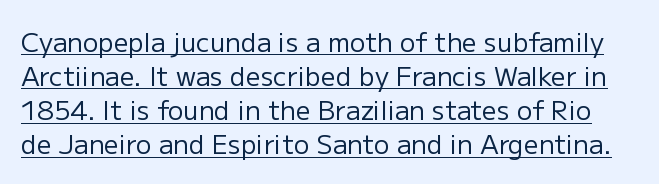
The image shows 26 px text type, upright; set normal line spacing (1.31x), normal letter spacing, underlined.
